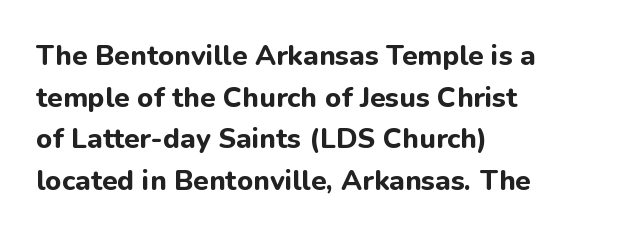
The image shows 28 px bold sans-serif type, upright; set left-aligned, normal line spacing (1.49x), normal letter spacing, not underlined; low stroke contrast and a medium x-height.
